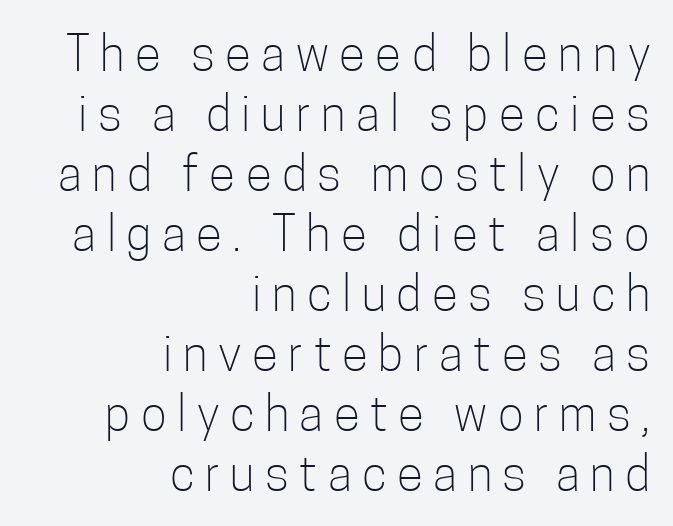
The image shows 48 px light, condensed sans-serif type, upright; set right-aligned, normal line spacing (1.25x), unusually wide letter spacing (+0.22 em), not underlined; low stroke contrast and a medium x-height.
